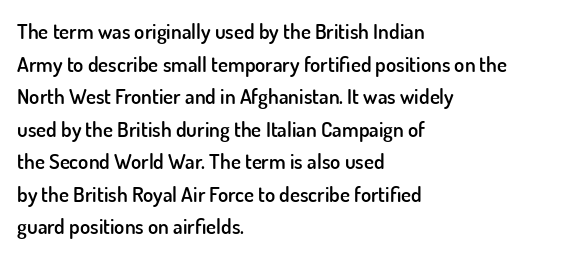
The image shows 21 px text type, upright; set left-aligned, normal line spacing (1.55x), normal letter spacing, not underlined.
